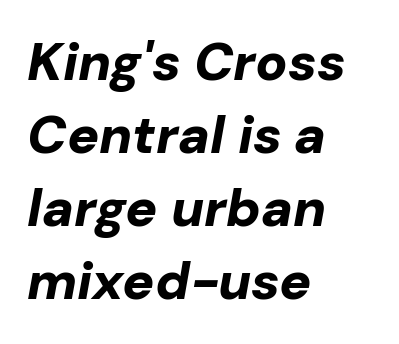
The face used here is rendered with its standard letterfit. If you measured baseline to baseline, you'd find a middling distance. Line starts are locked; line ends wander. Italic? Definitely — the glyphs are oblique. Its strokes are broad and dark, the hallmark of bold type.
